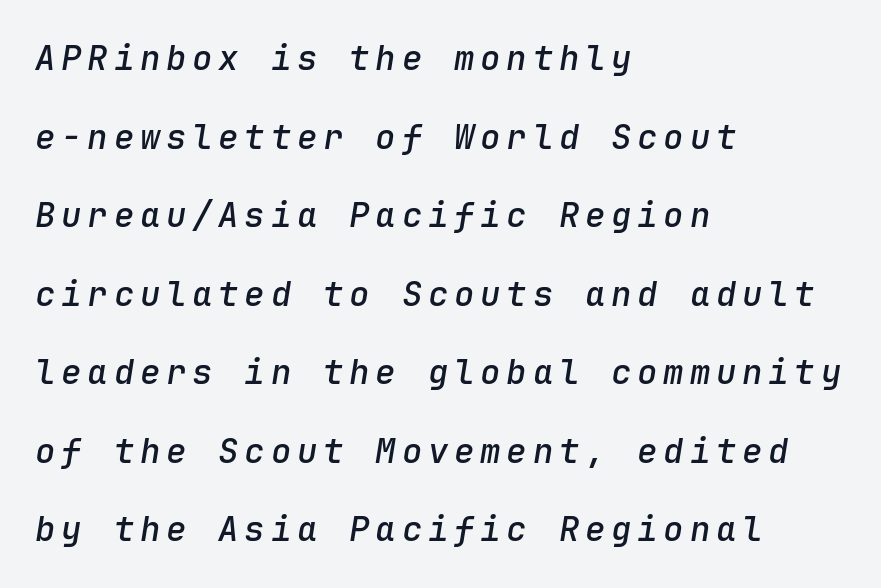
The passage shown stacks its lines with a broad gap. The face used here is monospaced, like something from a code editor. There's an unmistakable incline to the writing here. A student would call this left alignment; a typographer would say flush left, rag right. Moderately thickened strokes mark this as semibold type.
